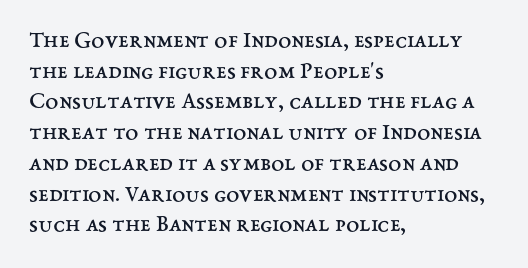
The image shows 24 px text type, upright; set left-aligned, normal line spacing (1.28x), normal letter spacing, not underlined.
